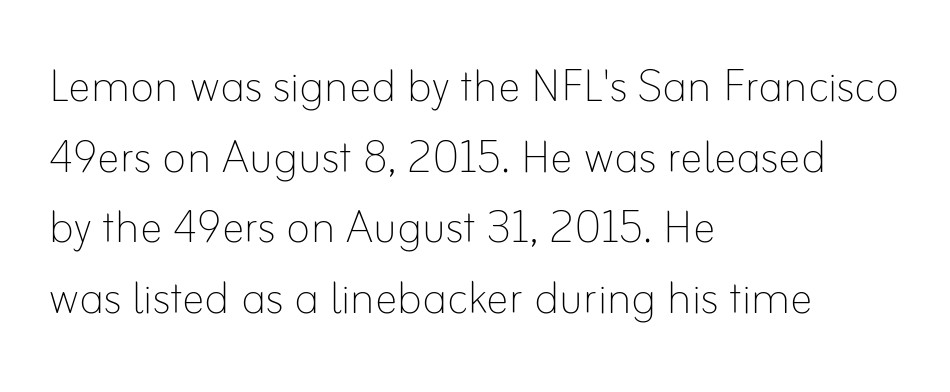
{"italic": "no", "bold": "no", "weight": "thin", "width": "normal", "stroke_contrast": "low", "x_height": "small", "monospaced": "no", "underline": "no", "align": "left", "line_spacing_ratio": 1.24, "letter_spacing": "normal", "letter_spacing_em": 0.0, "glyph_px": 57}
